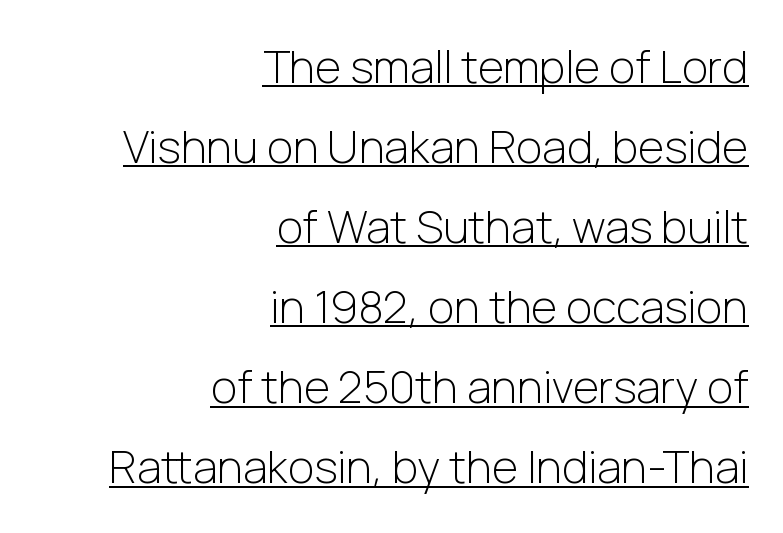
The image shows 45 px light sans-serif type, upright; set right-aligned, line spacing 1.78x, normal letter spacing, underlined; low stroke contrast and a medium x-height.
